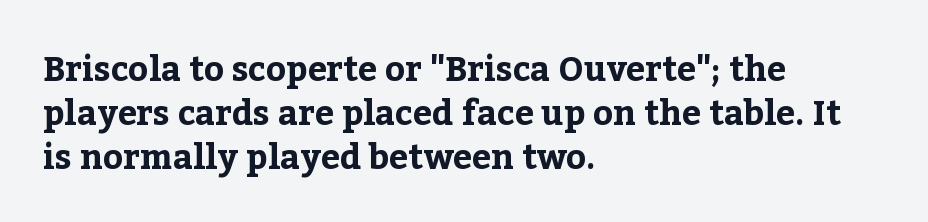
Q: Is the text bold? A: Yes.
Q: Is the text italic (slanted)? A: No, it is upright.
Q: Is the typeface a serif or a sans-serif typeface? A: Serif.
Q: Is the text underlined? A: No.
Q: How is the paragraph aligned? A: Left-aligned.
Q: Is the spacing between letters normal or unusually wide? A: Normal.
Q: Is the spacing between lines tight, normal or loose? A: Normal.
Q: Width (condensed, normal, or wide)? A: Normal.
Q: Stroke contrast? A: Low.
Q: x-height? A: Medium.
Q: Monospaced? A: No.
